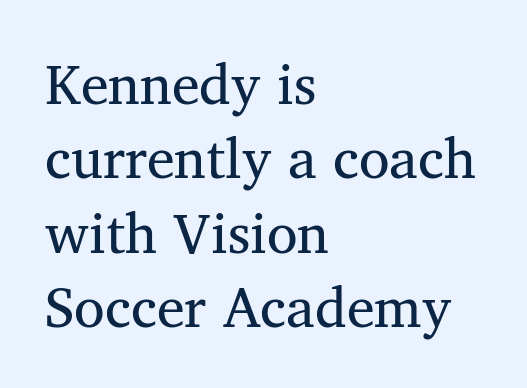
The weight tops out at a normal text grade. Each letter keeps its own natural width here, so spacing adapts to shape. Quick note: not italic, upright. Descenders are the only things crossing below the line. The lines are quadded left. Here the glyphs are tracked normally, forming tight word shapes.
